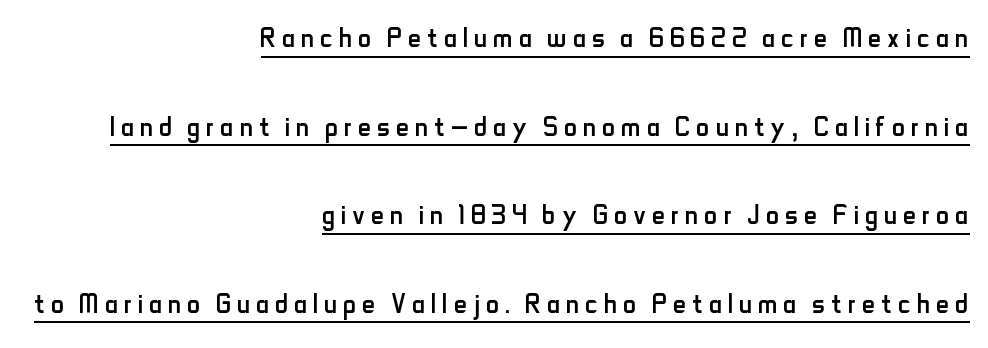
The rendered words wear a rule along their underside. If you drew a line through each stem, it would be perfectly vertical. Caption: face not bold, strokes unweighted. Every row of glyphs terminates at an identical x-position on the right.
